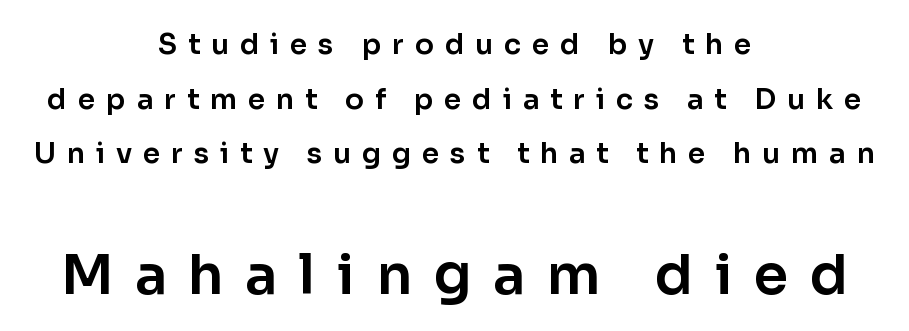
Q: Is the text italic (slanted)? A: No, it is upright.
Q: Is the typeface a serif or a sans-serif typeface? A: Sans-serif.
Q: Is the text underlined? A: No.
Q: How is the paragraph aligned? A: Centered.
Q: Is the spacing between letters normal or unusually wide? A: Unusually wide.
Q: Is the spacing between lines tight, normal or loose? A: Loose.
Q: Which block of text is set in a larger size, the first (top) or the second (bottom)? A: The second (bottom) one.
Q: Width (condensed, normal, or wide)? A: Normal.
Q: Stroke contrast? A: Low.
Q: x-height? A: Medium.
Q: Monospaced? A: No.
